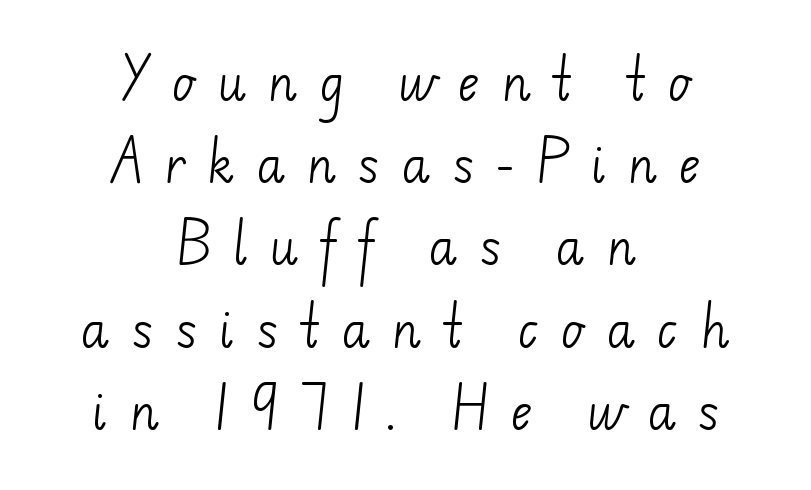
Summary of weight: not heavy and not bold. This rendering features lettering with no underline. The type family on display is of the sans-serif kind. These lines are rendered in a variable-pitch font. Glyph-to-glyph distance is far greater than everyday printed text. Line starts and ends both wander, symmetrically.
